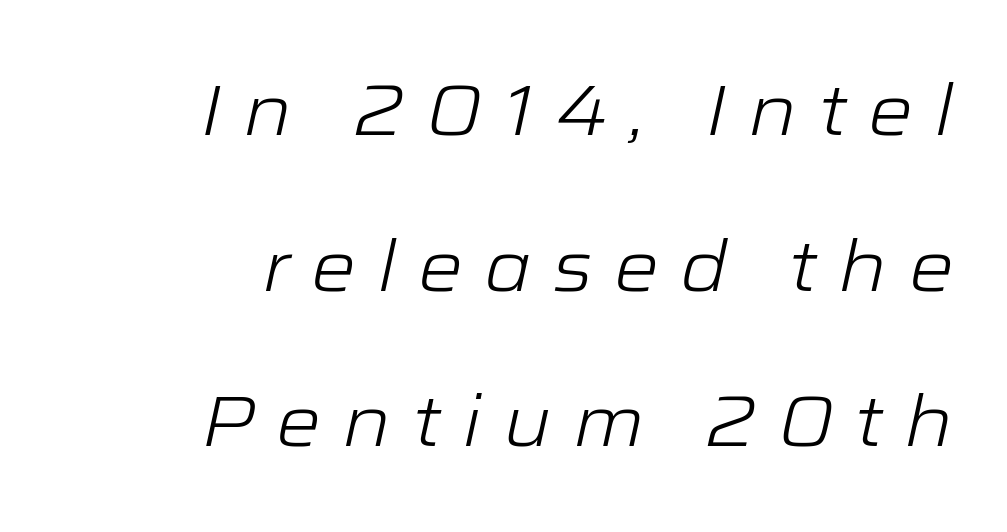
{"italic": "yes", "lean": "right", "slant_degrees": 12, "bold": "no", "weight": "light", "width": "wide", "stroke_contrast": "low", "x_height": "medium", "monospaced": "no", "underline": "no", "align": "right", "line_spacing": "loose", "line_spacing_ratio": 2.16, "letter_spacing": "wide", "letter_spacing_em": 0.29, "glyph_px": 72}
